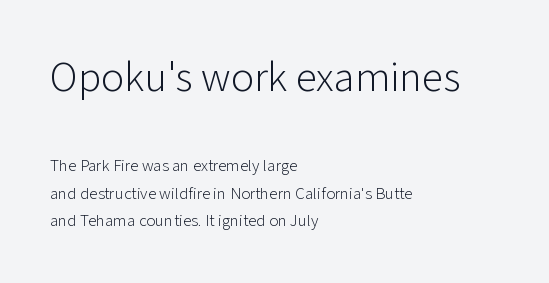
{"serif": "no", "italic": "no", "bold": "no", "weight": "light", "width": "normal", "stroke_contrast": "low", "x_height": "medium", "monospaced": "no", "underline": "no", "align": "left", "line_spacing": "normal", "line_spacing_ratio": 1.62, "letter_spacing": "normal", "letter_spacing_em": 0.0, "larger_block": "first", "size_ratio": 2.53, "glyph_px": 43}
